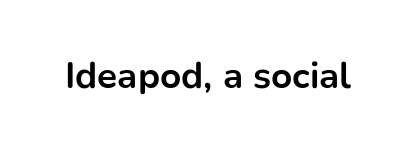
A typesetter would call this zero additional tracking. The zone under the glyphs is completely vacant. The designer went with a sans here, leaving each stem footless. Here the designer chose a conventional face with non-uniform glyph widths. Do the letters lean? They stand straight.
